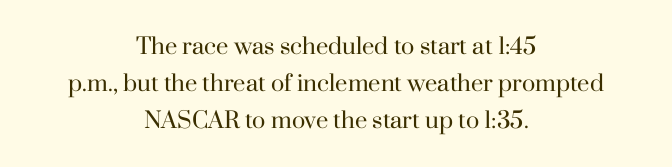
The image shows 22 px text type, upright; set centered, normal line spacing (1.68x), normal letter spacing, not underlined.
